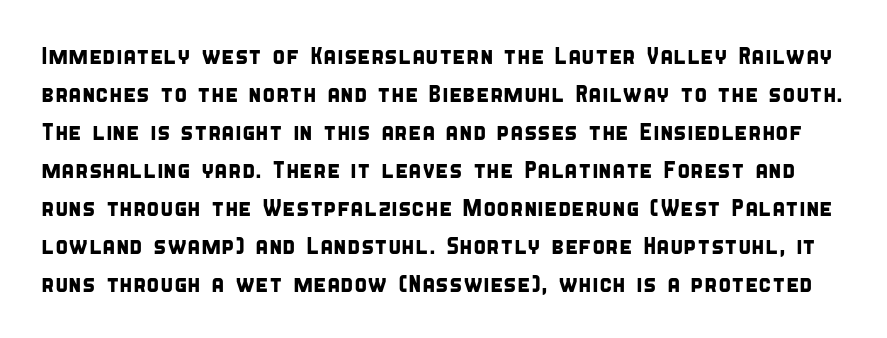
{"underline": "no", "line_spacing": "normal", "line_spacing_ratio": 1.58, "letter_spacing": "normal", "letter_spacing_em": 0.0, "glyph_px": 24}
